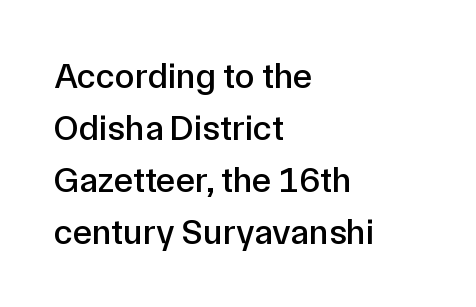
{"serif": "no", "italic": "no", "width": "normal", "stroke_contrast": "low", "x_height": "medium", "monospaced": "no", "underline": "no", "align": "left", "line_spacing": "normal", "line_spacing_ratio": 1.44, "letter_spacing": "normal", "letter_spacing_em": 0.0, "glyph_px": 36}
